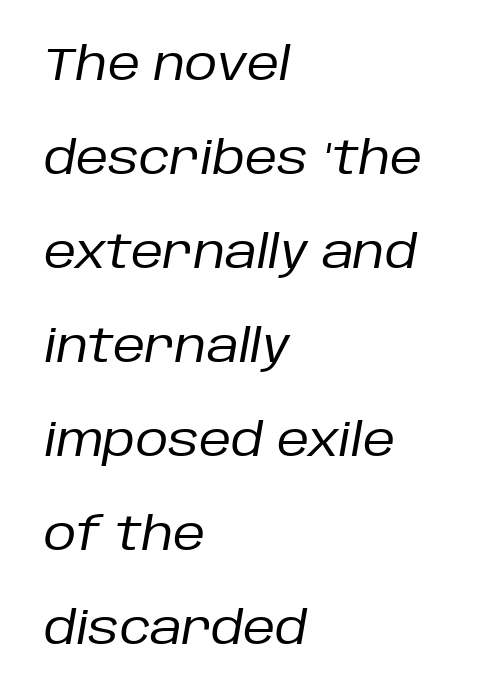
The image shows 45 px regular-weight type, italic (leaning right); set left-aligned, loose line spacing (2.09x), normal letter spacing, not underlined; low stroke contrast and a large x-height.
